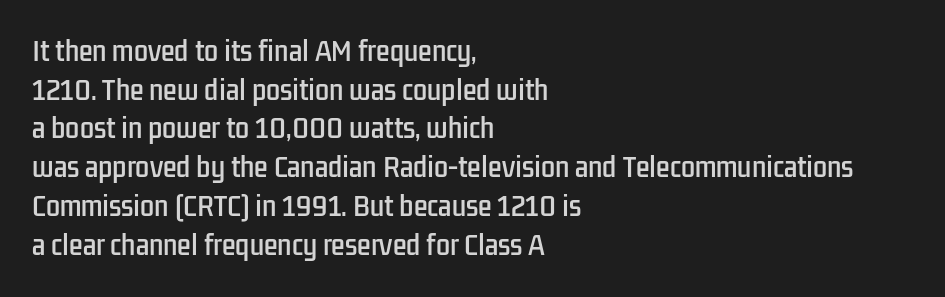
Q: Is the text italic (slanted)? A: No, it is upright.
Q: Is the text underlined? A: No.
Q: How is the paragraph aligned? A: Left-aligned.
Q: Is the spacing between letters normal or unusually wide? A: Normal.
Q: Is the spacing between lines tight, normal or loose? A: Normal.
